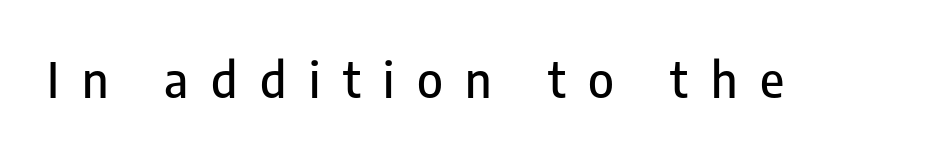
The image shows 49 px condensed sans-serif type, upright; set unusually wide letter spacing (+0.46 em), not underlined; low stroke contrast and a medium x-height.
